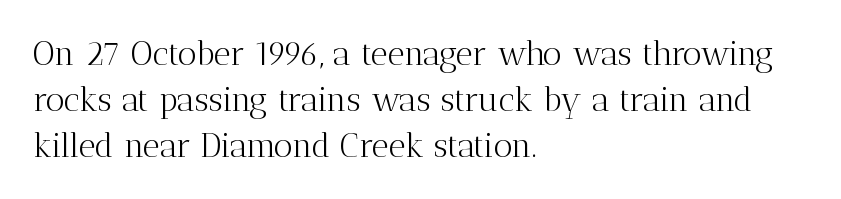
{"serif": "yes", "italic": "no", "bold": "no", "weight": "light", "width": "normal", "stroke_contrast": "medium", "x_height": "medium", "monospaced": "no", "underline": "no", "align": "left", "line_spacing": "normal", "line_spacing_ratio": 1.39, "letter_spacing": "normal", "letter_spacing_em": 0.0, "glyph_px": 33}
